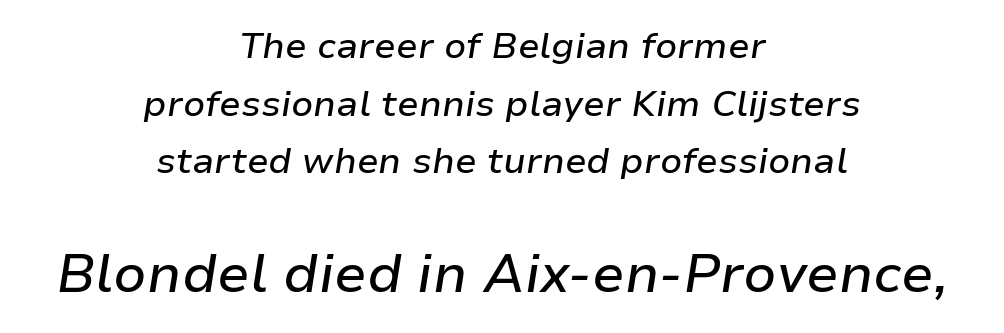
Q: Is the text italic (slanted)? A: Yes, it leans right by about 9 degrees.
Q: Is the text underlined? A: No.
Q: How is the paragraph aligned? A: Centered.
Q: Is the spacing between letters normal or unusually wide? A: Normal.
Q: Is the spacing between lines tight, normal or loose? A: Normal.
Q: Which block of text is set in a larger size, the first (top) or the second (bottom)? A: The second (bottom) one.
Q: Width (condensed, normal, or wide)? A: Normal.
Q: Stroke contrast? A: Low.
Q: x-height? A: Medium.
Q: Monospaced? A: No.
